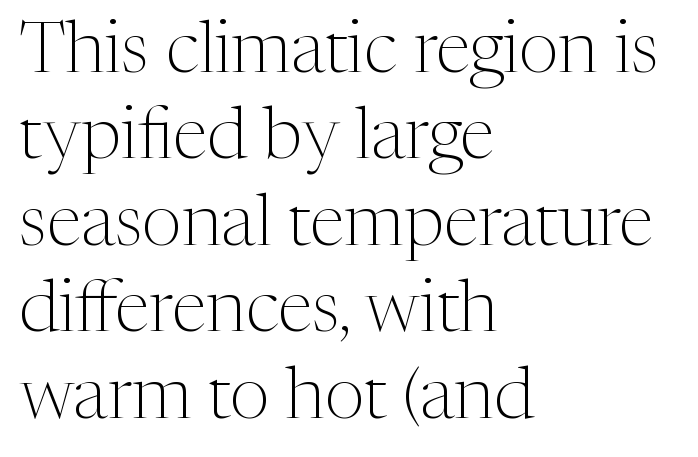
Letters have the restrained weight of plain body copy at most. Each letter keeps its own natural width here, so spacing adapts to shape. Lines of text with bare space underneath. Unlike a clean sans, this face finishes its strokes with serifs. You could call the tracking neutral — neither tight nor loose. The lines are quadded left.
